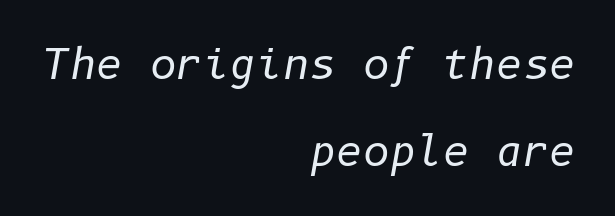
This rendering leaves character spacing at its baseline value. Letters have the restrained weight of plain body copy at most. The typography opts for an oblique posture over an upright one. Only glyphs here, with clear space below each row.
